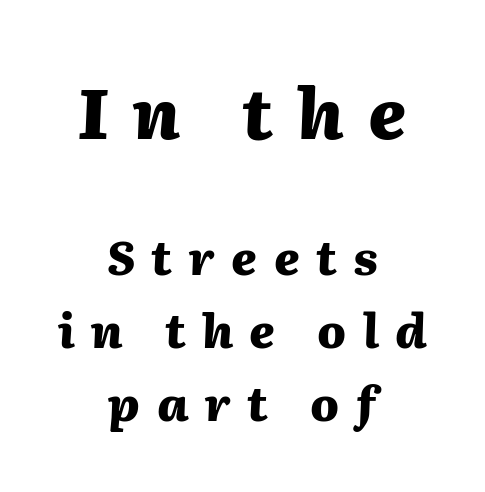
The image shows 70 px heavy type, italic (leaning right); set centered, normal line spacing (1.55x), unusually wide letter spacing (+0.35 em), not underlined; the first (top) block is 1.49x larger; medium stroke contrast and a medium x-height.
